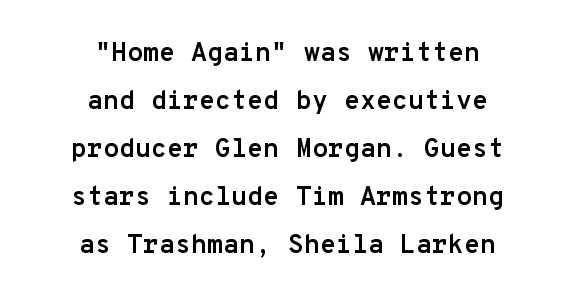
This sample is center-justified, so both line endings float freely. The specimen reads as upright at a glance. Descenders hang freely into open space. Letter spacing: default.
